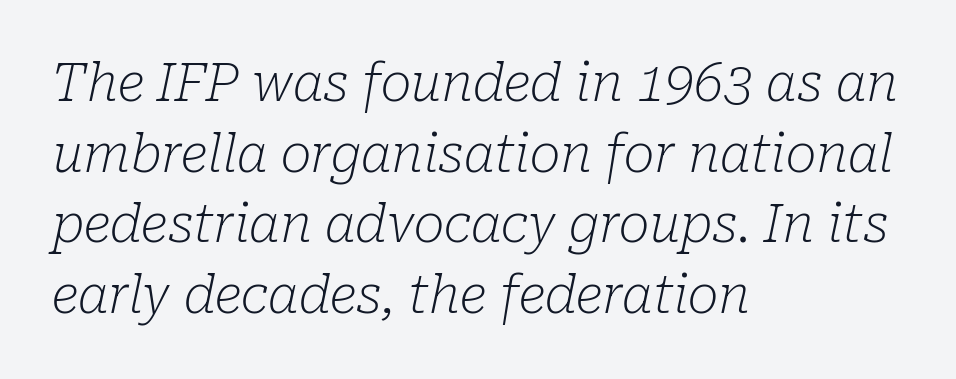
Q: Is the text bold? A: No.
Q: Is the text italic (slanted)? A: Yes, it leans right by about 10 degrees.
Q: Is the typeface a serif or a sans-serif typeface? A: Serif.
Q: Is the text underlined? A: No.
Q: How is the paragraph aligned? A: Left-aligned.
Q: Is the spacing between letters normal or unusually wide? A: Normal.
Q: Is the spacing between lines tight, normal or loose? A: Normal.
Q: Width (condensed, normal, or wide)? A: Normal.
Q: Stroke contrast? A: Low.
Q: x-height? A: Medium.
Q: Monospaced? A: No.
